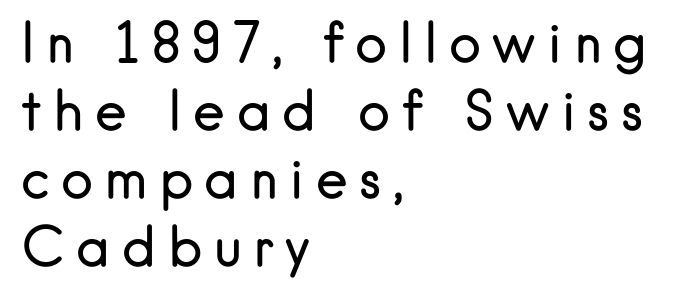
{"serif": "no", "italic": "no", "bold": "no", "weight": "regular", "width": "normal", "stroke_contrast": "low", "x_height": "small", "monospaced": "no", "underline": "no", "align": "left", "line_spacing": "normal", "line_spacing_ratio": 1.26, "letter_spacing": "wide", "letter_spacing_em": 0.21, "glyph_px": 54}
